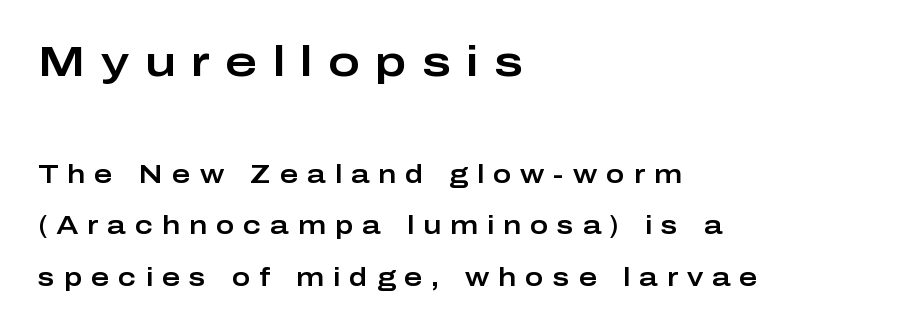
The typeface chosen for these lines omits serifs. These lines stack with their left ends in a neat column. The rendering uses a large line-height, opening up the rows. Here the designer chose a conventional face with non-uniform glyph widths. Display-style spreading of the glyphs; the letterfit is very open.
